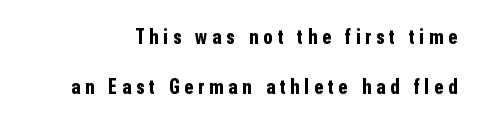
Emphasis by weight is at full strength: bold. Loosely led — the rows are spread out. The tracking reads as deliberately expanded to a designer's eye. The specimen omits any rule beneath the text block's lines. Rendered with straight, roman letterforms.
